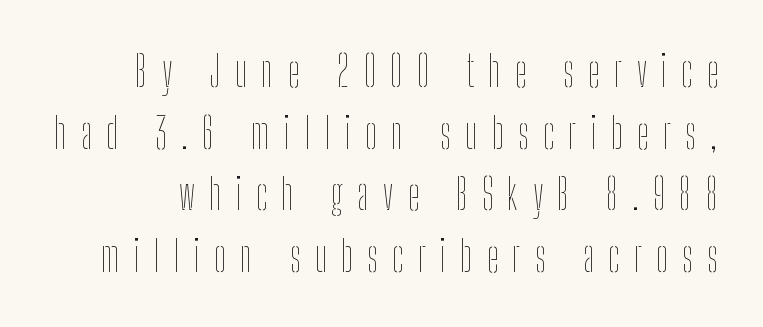
The image shows 42 px thin, condensed type, upright; set normal line spacing (1.47x), unusually wide letter spacing (+0.34 em), not underlined; low stroke contrast and a medium x-height.
